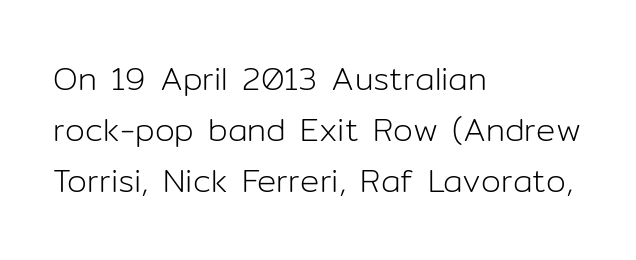
{"serif": "no", "italic": "no", "bold": "no", "weight": "light", "width": "normal", "stroke_contrast": "low", "x_height": "medium", "monospaced": "no", "underline": "no", "align": "left", "line_spacing": "normal", "line_spacing_ratio": 1.6, "letter_spacing": "normal", "letter_spacing_em": 0.0, "glyph_px": 32}
